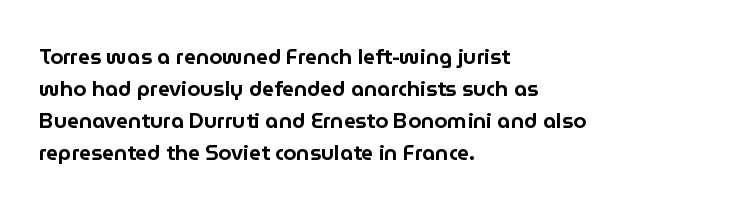
Q: Is the text italic (slanted)? A: No, it is upright.
Q: Is the text underlined? A: No.
Q: How is the paragraph aligned? A: Left-aligned.
Q: Is the spacing between letters normal or unusually wide? A: Normal.
Q: Is the spacing between lines tight, normal or loose? A: Normal.
